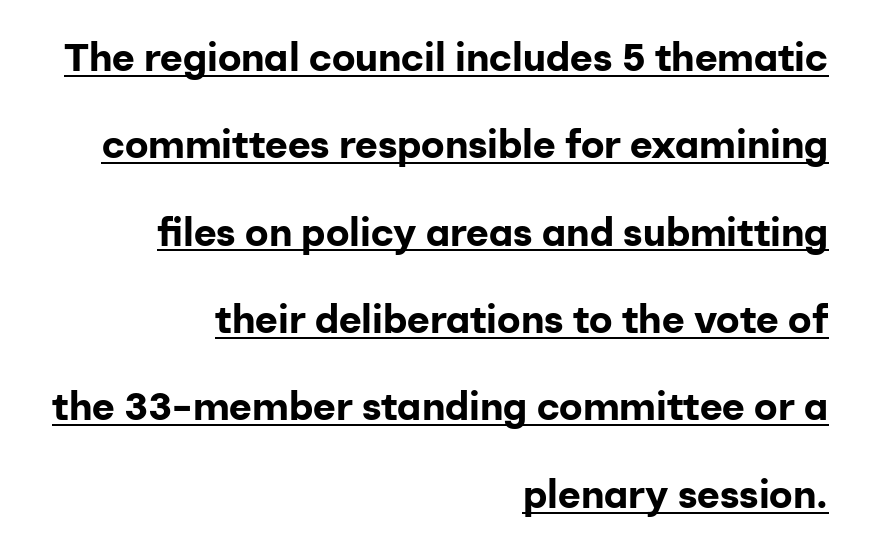
The image shows 39 px bold sans-serif type, upright; set right-aligned, loose line spacing (2.24x), normal letter spacing, underlined; low stroke contrast and a medium x-height.
